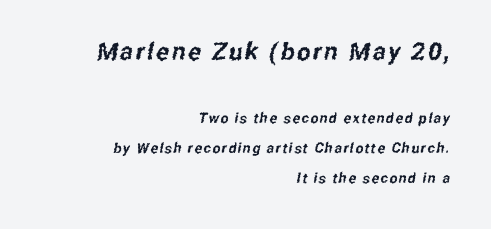
Q: Is the text underlined? A: No.
Q: How is the paragraph aligned? A: Right-aligned.
Q: Is the spacing between lines tight, normal or loose? A: Loose.
Q: Which block of text is set in a larger size, the first (top) or the second (bottom)? A: The first (top) one.
